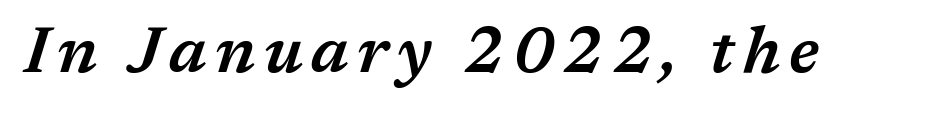
The image shows 65 px semibold type, italic (leaning right); set not underlined; medium stroke contrast and a medium x-height.
